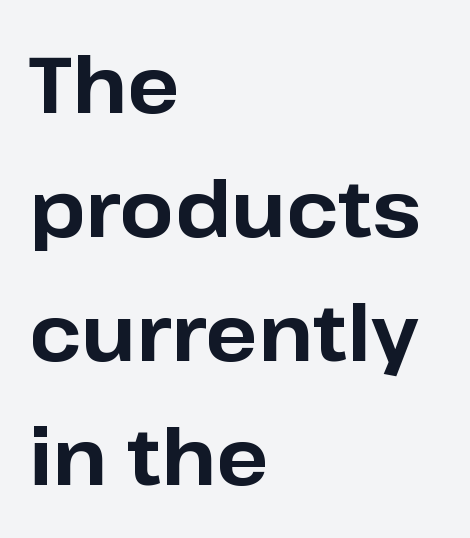
The image shows 78 px bold sans-serif type, upright; set left-aligned, normal line spacing (1.59x), normal letter spacing, not underlined; low stroke contrast and a medium x-height.
